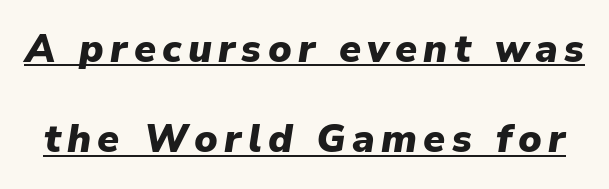
The image shows 39 px heavy type, italic (leaning right); set loose line spacing (2.32x), underlined; low stroke contrast and a medium x-height.
